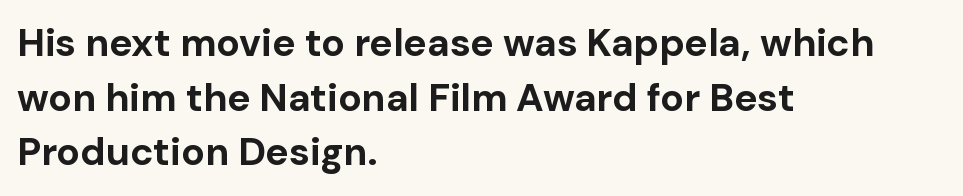
The face used here is proportionally spaced, like ordinary book or web type. The ragged edge is on the right, which tells us the setting is flush left. The rendering uses a moderate line-height, typical for paragraphs. Note: no serifs on the glyphs.
